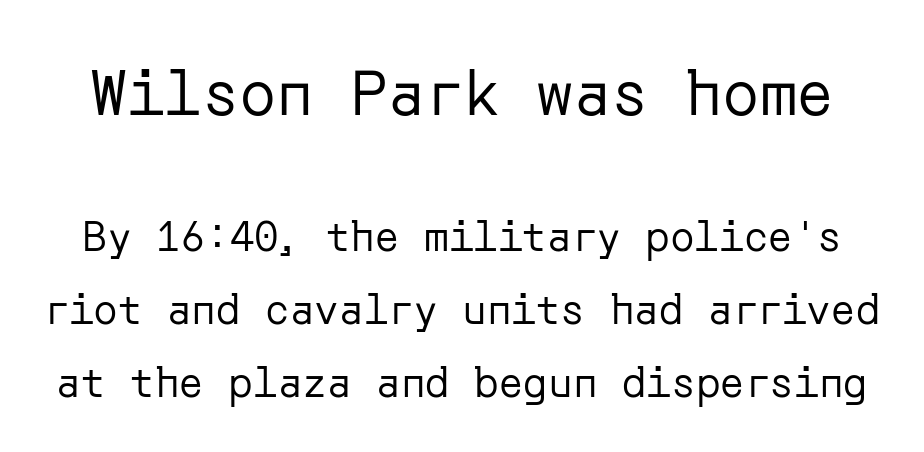
Q: Is the text bold? A: No.
Q: Is the text italic (slanted)? A: No, it is upright.
Q: Is the typeface a serif or a sans-serif typeface? A: Sans-serif.
Q: Is the text underlined? A: No.
Q: Is the spacing between letters normal or unusually wide? A: Normal.
Q: Which block of text is set in a larger size, the first (top) or the second (bottom)? A: The first (top) one.
Q: Width (condensed, normal, or wide)? A: Normal.
Q: Stroke contrast? A: Low.
Q: x-height? A: Medium.
